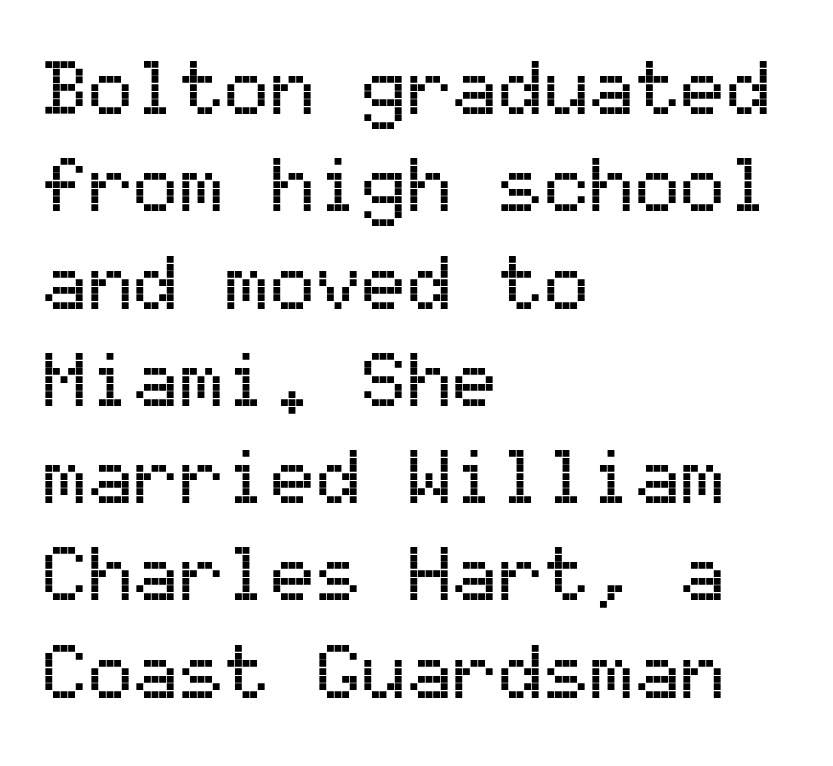
The designer went with a sans here, leaving each stem footless. Note the uniform advance width — an 'i' takes as much space as an 'm'. You could call the tracking neutral — neither tight nor loose. The baseline area is clear.
